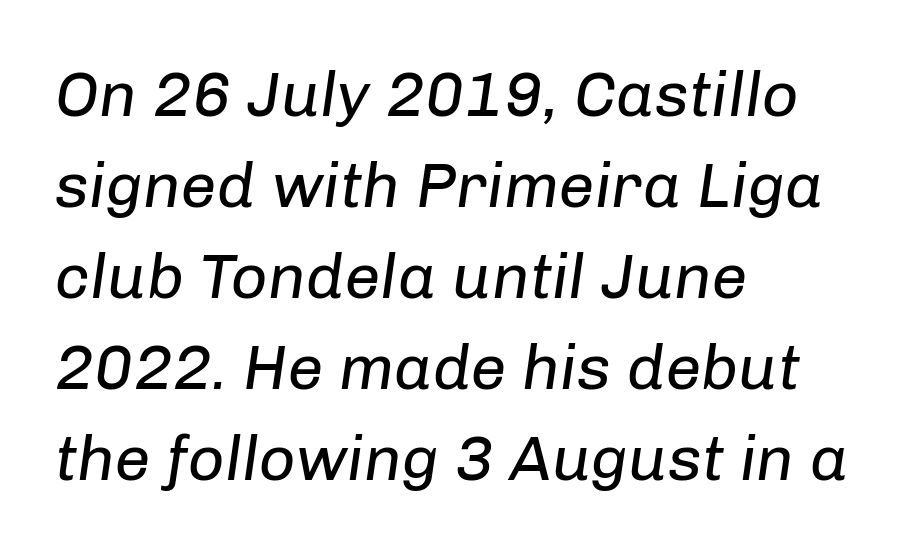
Which margin do the lines hug? The left one — the right edge is uneven. Baseline-to-baseline distance is the conventional proportion of letter height. A quiet, ordinary-to-light weight characterises the typeface. In terms of letterspacing, this is plain default setting.
